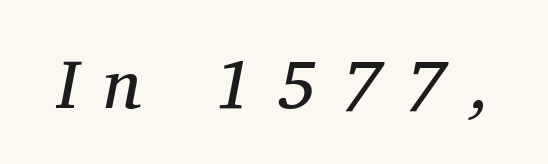
The image shows 69 px regular-weight serif type, italic (leaning right); set unusually wide letter spacing (+0.38 em), not underlined; medium stroke contrast and a medium x-height.
